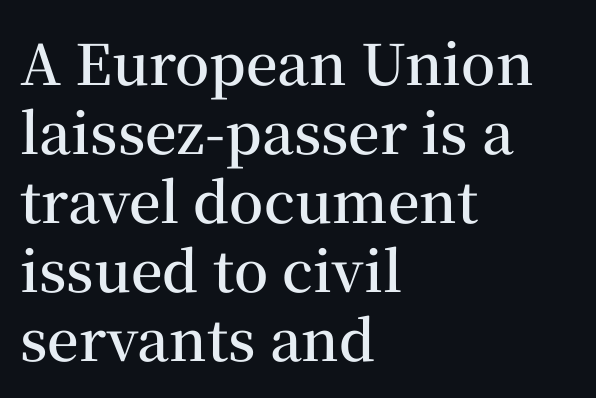
The image shows 56 px semibold serif type, upright; set left-aligned, line spacing 1.23x, normal letter spacing, not underlined; medium stroke contrast and a medium x-height.
